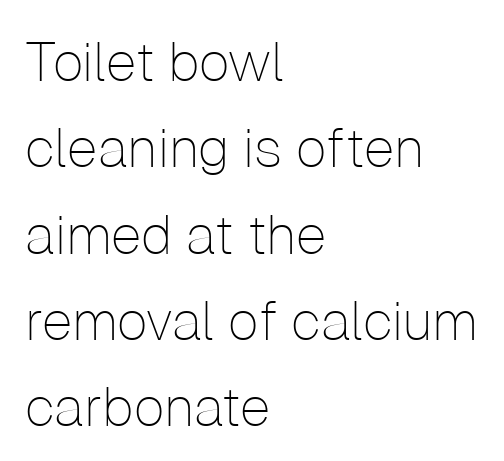
The image shows 55 px thin sans-serif type, upright; set left-aligned, normal line spacing (1.57x), normal letter spacing, not underlined; low stroke contrast and a medium x-height.
